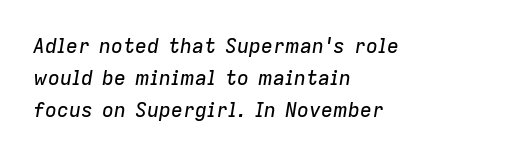
Q: Is the text italic (slanted)? A: Yes, it leans right by about 9 degrees.
Q: Is the text underlined? A: No.
Q: How is the paragraph aligned? A: Left-aligned.
Q: Is the spacing between letters normal or unusually wide? A: Normal.
Q: Is the spacing between lines tight, normal or loose? A: Normal.
